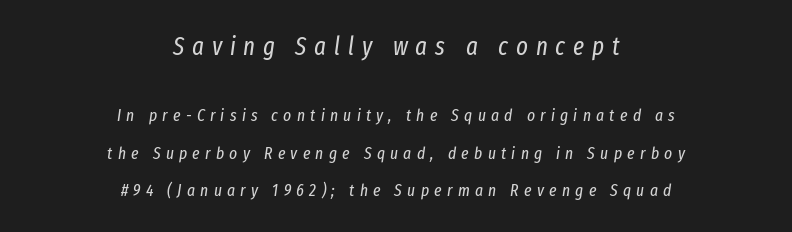
Q: Is the text bold? A: No.
Q: Is the text italic (slanted)? A: Yes, it leans right by about 8 degrees.
Q: Is the text underlined? A: No.
Q: How is the paragraph aligned? A: Centered.
Q: Is the spacing between letters normal or unusually wide? A: Unusually wide.
Q: Is the spacing between lines tight, normal or loose? A: Loose.
Q: Which block of text is set in a larger size, the first (top) or the second (bottom)? A: The first (top) one.
